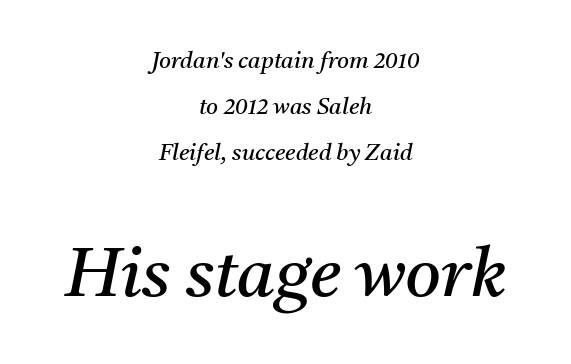
The rendering applies a slant to the glyphs. Clear beneath every line of the passage. Each letter keeps its own natural width here, so spacing adapts to shape. The passage shown stacks its lines with a broad gap. Stem width sits at or under what a default text font uses. The text was rendered using a seriffed face with decorative stroke endings.
